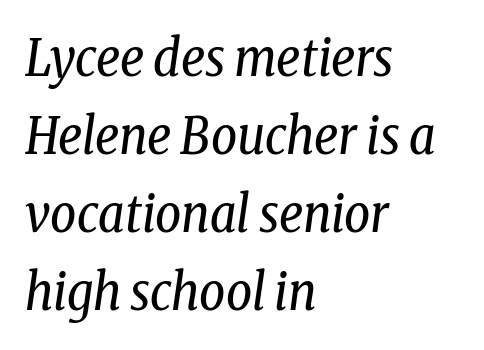
The image shows 51 px regular-weight, condensed serif type, italic (leaning right); set left-aligned, normal line spacing (1.53x), normal letter spacing, not underlined; low stroke contrast and a medium x-height.
